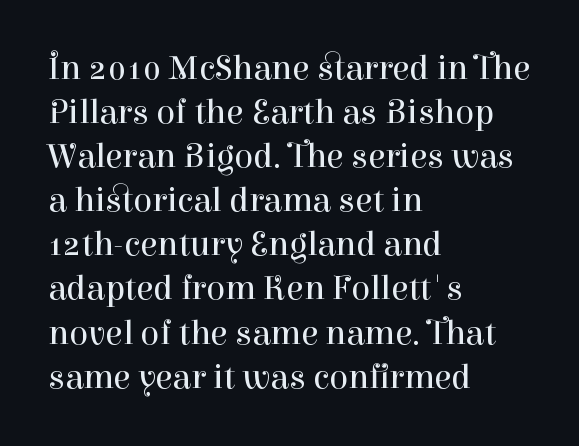
The image shows 35 px regular-weight serif type, upright; set left-aligned, normal line spacing (1.26x), normal letter spacing, not underlined; high stroke contrast and a medium x-height.
